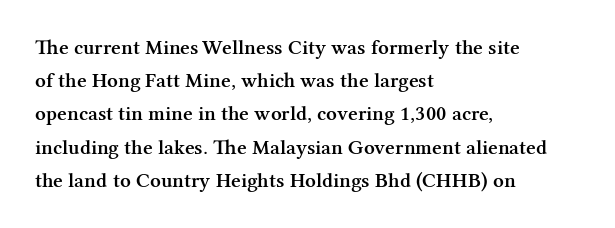
The image shows 21 px text type, upright; set left-aligned, normal line spacing (1.58x), normal letter spacing, not underlined.
